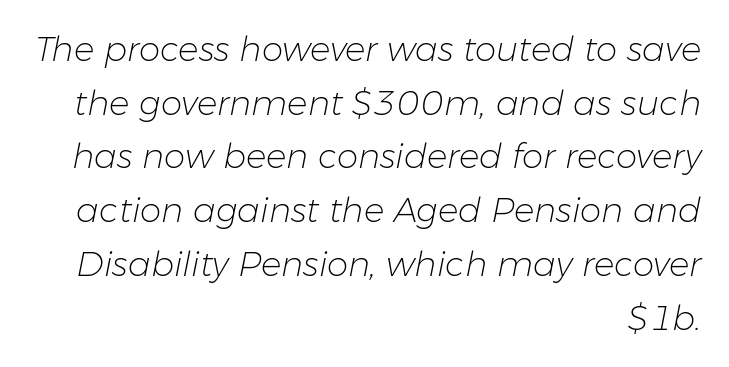
The image shows 34 px light type, italic (leaning right); set right-aligned, normal line spacing (1.58x), normal letter spacing, not underlined; low stroke contrast and a medium x-height.
